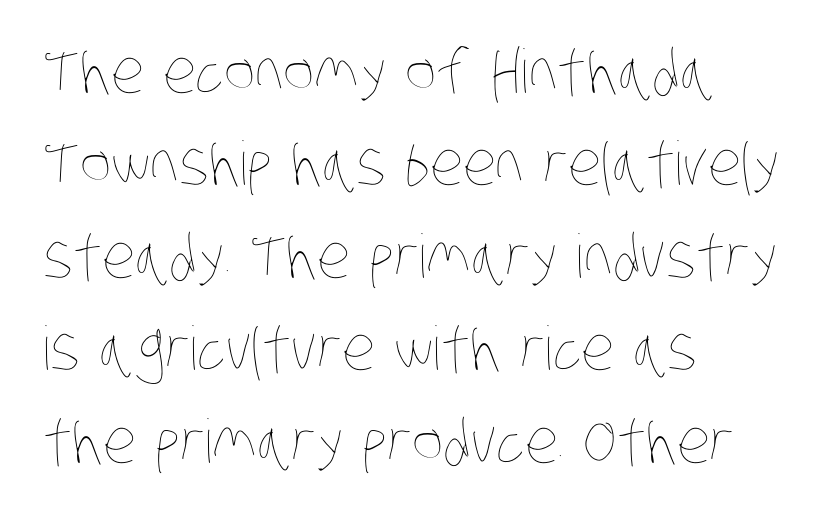
Q: Is the text bold? A: No.
Q: Is the text underlined? A: No.
Q: How is the paragraph aligned? A: Left-aligned.
Q: Is the spacing between letters normal or unusually wide? A: Normal.
Q: Is the spacing between lines tight, normal or loose? A: Normal.
Q: Width (condensed, normal, or wide)? A: Condensed.
Q: Stroke contrast? A: Low.
Q: x-height? A: Large.
Q: Monospaced? A: No.
